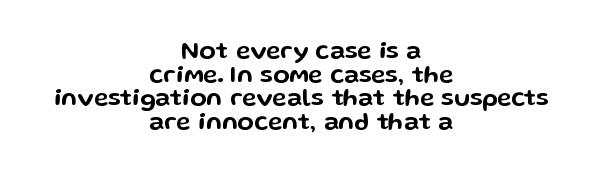
The paragraph shown floats in the horizontal middle. Quick note: underline off. Does the lettering tilt? It doesn't — this is upright. Inter-character spacing is left at the font's built-in metrics. In terms of leading, this rendering errs on the cramped side.
